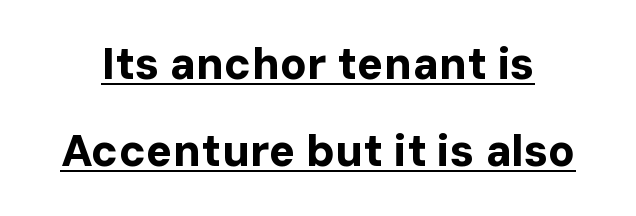
{"serif": "no", "italic": "no", "bold": "yes", "weight": "bold", "width": "normal", "stroke_contrast": "low", "x_height": "medium", "monospaced": "no", "underline": "yes", "line_spacing": "loose", "line_spacing_ratio": 1.98, "letter_spacing": "normal", "letter_spacing_em": 0.0, "glyph_px": 44}
